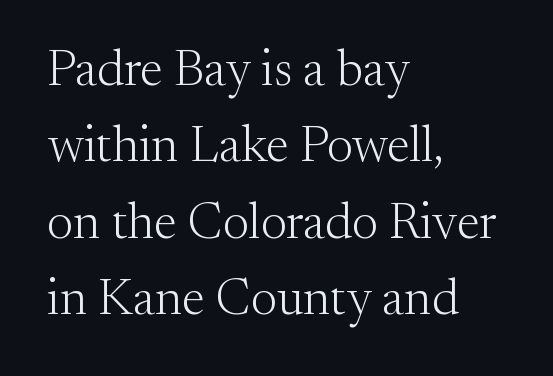
Q: Is the text bold? A: No.
Q: Is the text italic (slanted)? A: No, it is upright.
Q: Is the typeface a serif or a sans-serif typeface? A: Serif.
Q: Is the text underlined? A: No.
Q: How is the paragraph aligned? A: Left-aligned.
Q: Is the spacing between letters normal or unusually wide? A: Normal.
Q: Is the spacing between lines tight, normal or loose? A: Normal.
Q: Width (condensed, normal, or wide)? A: Normal.
Q: Stroke contrast? A: Medium.
Q: x-height? A: Small.
Q: Monospaced? A: No.
